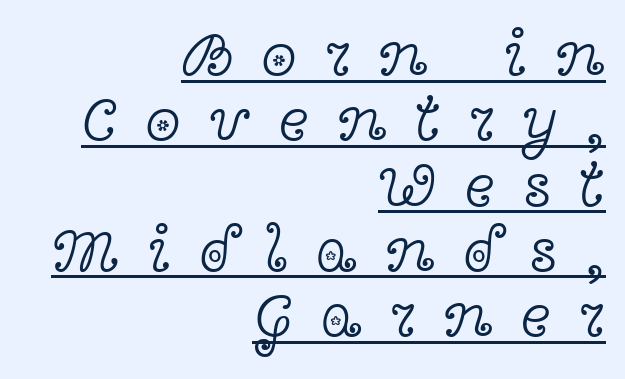
{"serif": "yes", "bold": "no", "weight": "light", "width": "wide", "x_height": "medium", "monospaced": "no", "underline": "yes", "align": "right", "line_spacing": "tight", "line_spacing_ratio": 1.02, "letter_spacing": "wide", "letter_spacing_em": 0.44, "glyph_px": 64}
